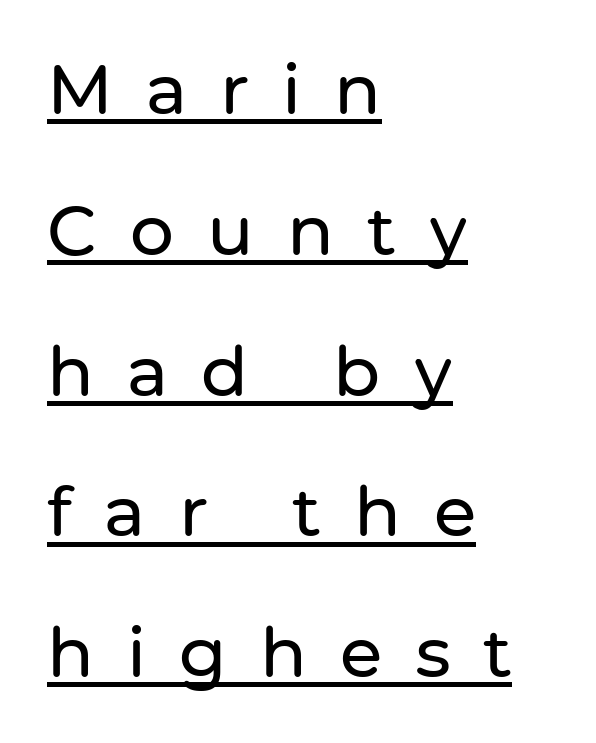
Q: Is the text italic (slanted)? A: No, it is upright.
Q: Is the typeface a serif or a sans-serif typeface? A: Sans-serif.
Q: Is the text underlined? A: Yes.
Q: How is the paragraph aligned? A: Left-aligned.
Q: Is the spacing between letters normal or unusually wide? A: Unusually wide.
Q: Is the spacing between lines tight, normal or loose? A: Loose.
Q: Width (condensed, normal, or wide)? A: Normal.
Q: Stroke contrast? A: Low.
Q: x-height? A: Medium.
Q: Monospaced? A: No.
